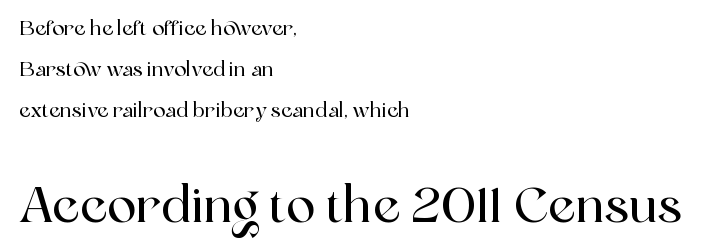
The image shows 49 px serif type, upright; set left-aligned, loose line spacing (2.06x), normal letter spacing, not underlined; the second (bottom) block is 2.45x larger; a medium x-height.
